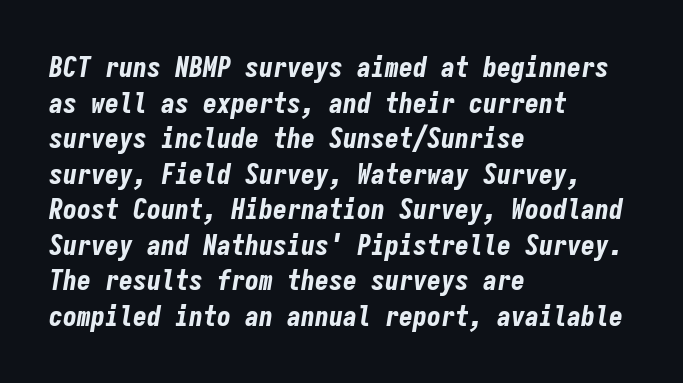
Horizontally, the lines are justified to the leading edge only. Honestly, the letter spacing is just normal — you wouldn't notice it. The face used here is monospaced, like something from a code editor. Strokes here are thick enough to call this a true bold. The text carries the slant typical of an italic or oblique font. This block has exactly the height ordinary leading produces.
